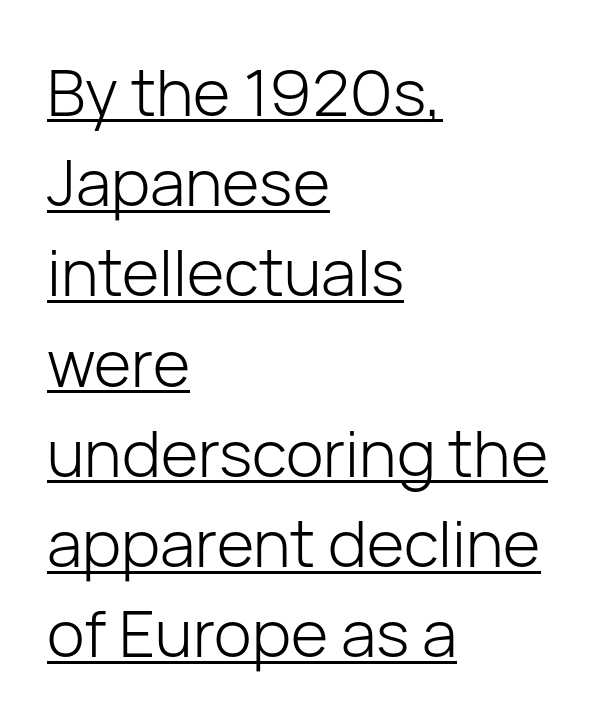
{"serif": "no", "italic": "no", "bold": "no", "weight": "light", "width": "normal", "stroke_contrast": "low", "x_height": "medium", "monospaced": "no", "underline": "yes", "align": "left", "line_spacing": "normal", "line_spacing_ratio": 1.41, "letter_spacing": "normal", "letter_spacing_em": 0.0, "glyph_px": 64}
